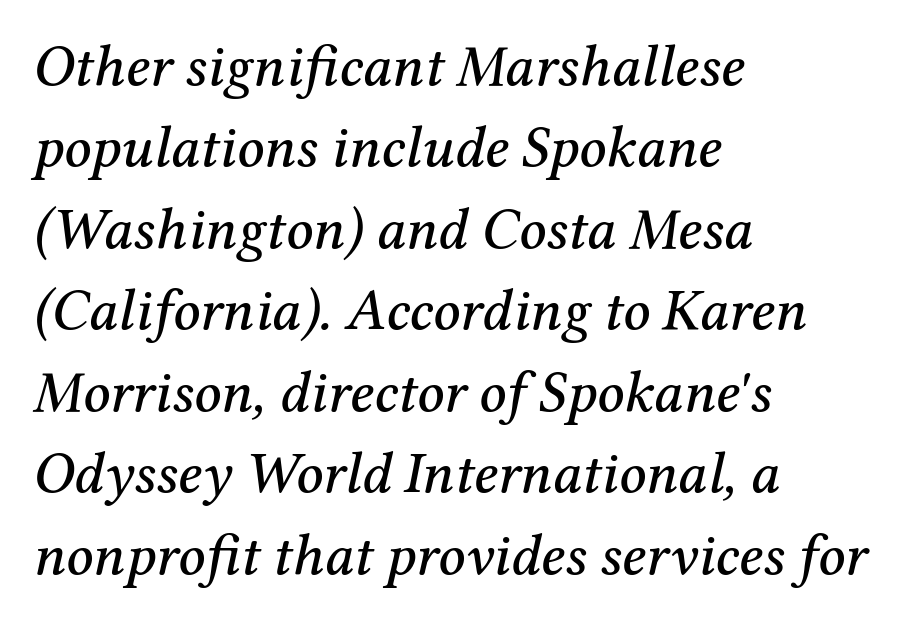
The image shows 59 px serif type, italic (leaning right); set left-aligned, normal line spacing (1.38x), normal letter spacing, not underlined; medium stroke contrast and a medium x-height.
